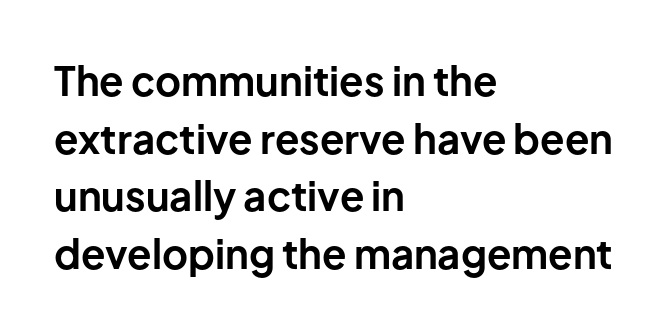
Q: Is the text bold? A: Yes.
Q: Is the text italic (slanted)? A: No, it is upright.
Q: Is the typeface a serif or a sans-serif typeface? A: Sans-serif.
Q: Is the text underlined? A: No.
Q: How is the paragraph aligned? A: Left-aligned.
Q: Is the spacing between letters normal or unusually wide? A: Normal.
Q: Is the spacing between lines tight, normal or loose? A: Normal.
Q: Width (condensed, normal, or wide)? A: Normal.
Q: Stroke contrast? A: Low.
Q: x-height? A: Medium.
Q: Monospaced? A: No.
